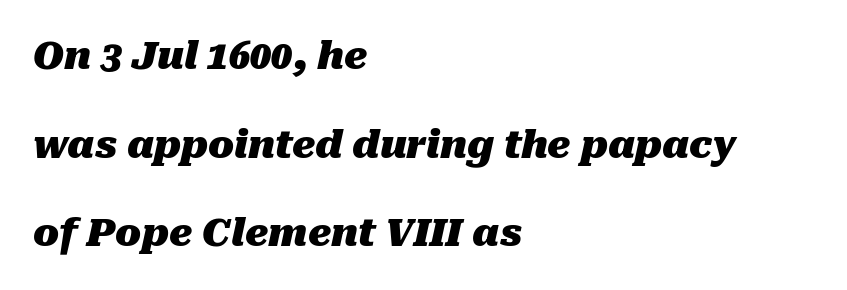
Each letter keeps its own natural width here, so spacing adapts to shape. The passage is arranged the way most books set body copy — flush left. The vertical gap from one line to the next is large. I'd describe the lettering as bold — thick and assertive. Only glyphs here, with clear space below each row. Rendered with sloped, italic letterforms.
